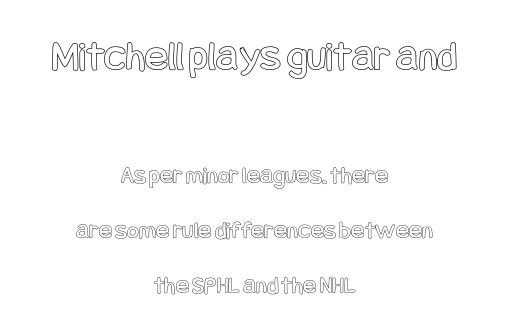
Interline gaps are noticeably wide in this sample. Default kerning and tracking; the words read as compact shapes. The gap between lines stays unmarked. The passage shown begins with its larger block and ends with its smaller one.
